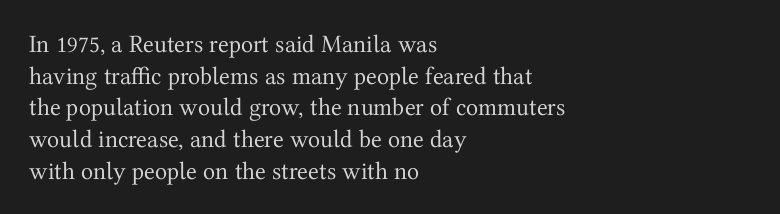
The characters are drawn with everyday or finer stroke widths. The string is rendered with underlining switched off. Leading matches the norm, producing a regular column. This sample uses plain, unmodified letter spacing.
